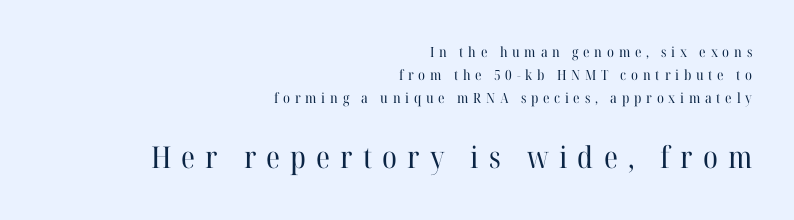
The image shows 30 px regular-weight serif type, upright; set right-aligned, normal line spacing (1.65x), unusually wide letter spacing (+0.34 em), not underlined; the second (bottom) block is 2.14x larger; high stroke contrast and a medium x-height.
